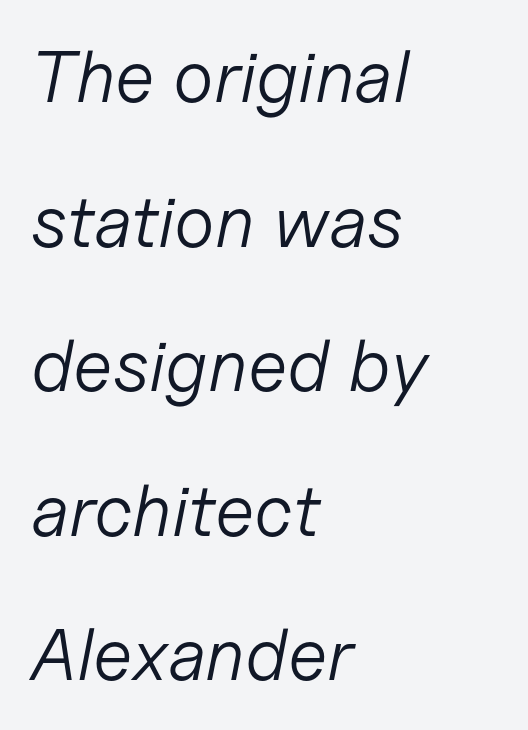
{"italic": "yes", "lean": "right", "slant_degrees": 11, "bold": "no", "weight": "light", "width": "normal", "stroke_contrast": "low", "x_height": "medium", "monospaced": "no", "underline": "no", "align": "left", "line_spacing": "loose", "line_spacing_ratio": 1.98, "letter_spacing": "normal", "letter_spacing_em": 0.0, "glyph_px": 73}
